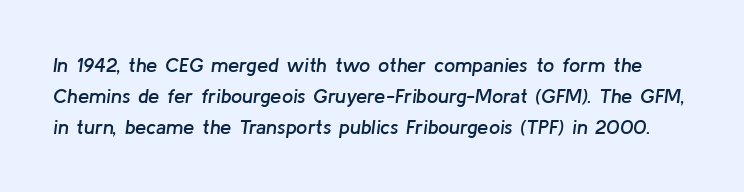
The lines sit at an ordinary, default distance from one another. These lines keep a tight, regular rhythm from letter to letter. The foot of each line stays bare and open. Typographic density is moderately raised because the face is semibold. In terms of posture, this sample is oblique.
